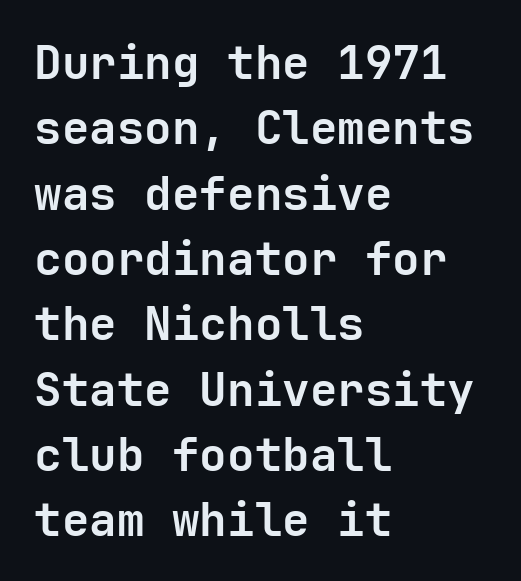
{"serif": "no", "italic": "no", "bold": "yes", "weight": "semibold", "width": "normal", "stroke_contrast": "low", "x_height": "medium", "underline": "no", "align": "left", "line_spacing": "normal", "line_spacing_ratio": 1.42, "letter_spacing": "normal", "letter_spacing_em": 0.0, "glyph_px": 46}
